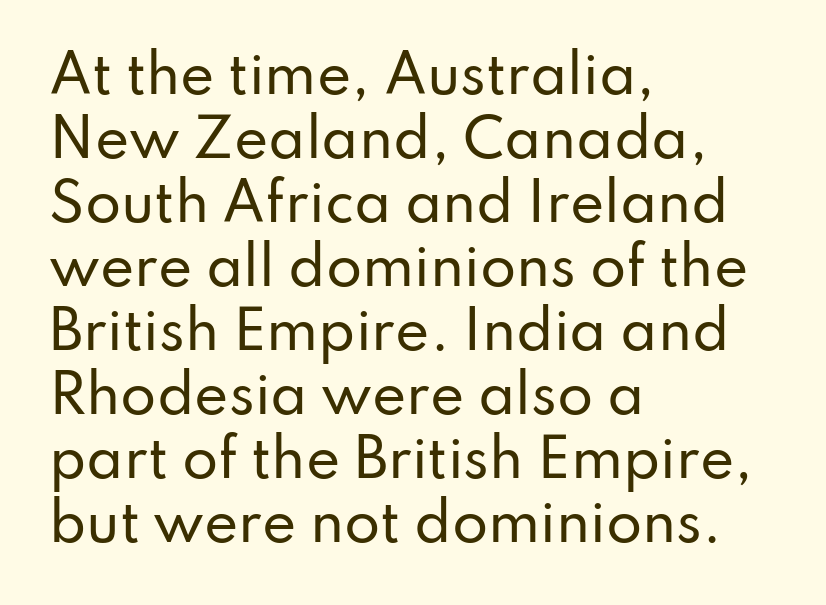
Q: Is the text italic (slanted)? A: No, it is upright.
Q: Is the typeface a serif or a sans-serif typeface? A: Sans-serif.
Q: Is the text underlined? A: No.
Q: How is the paragraph aligned? A: Left-aligned.
Q: Is the spacing between letters normal or unusually wide? A: Normal.
Q: Width (condensed, normal, or wide)? A: Normal.
Q: Stroke contrast? A: Low.
Q: x-height? A: Small.
Q: Monospaced? A: No.
